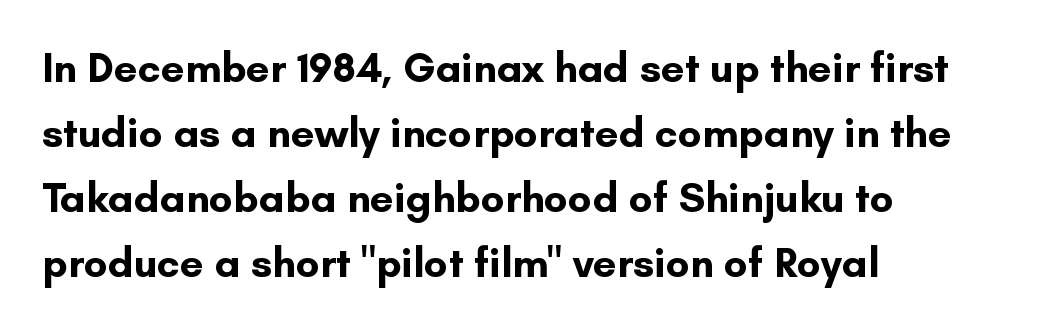
{"serif": "no", "italic": "no", "bold": "yes", "weight": "bold", "width": "normal", "stroke_contrast": "low", "x_height": "small", "monospaced": "no", "underline": "no", "align": "left", "line_spacing": "normal", "line_spacing_ratio": 1.55, "letter_spacing": "normal", "letter_spacing_em": 0.0, "glyph_px": 42}
